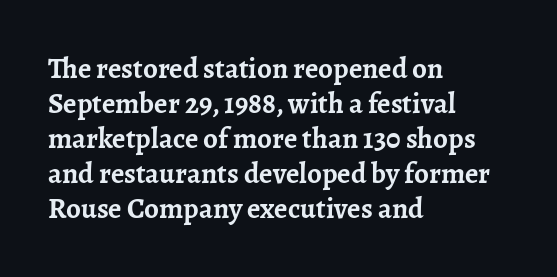
Q: Is the text bold? A: Yes.
Q: Is the text italic (slanted)? A: No, it is upright.
Q: Is the typeface a serif or a sans-serif typeface? A: Serif.
Q: Is the text underlined? A: No.
Q: How is the paragraph aligned? A: Left-aligned.
Q: Is the spacing between letters normal or unusually wide? A: Normal.
Q: Width (condensed, normal, or wide)? A: Normal.
Q: Stroke contrast? A: Low.
Q: x-height? A: Medium.
Q: Monospaced? A: No.
